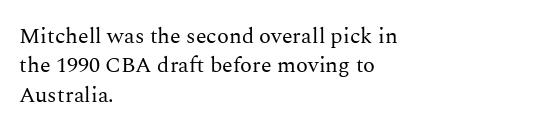
{"italic": "no", "bold": "no", "underline": "no", "align": "left", "line_spacing": "normal", "line_spacing_ratio": 1.34, "letter_spacing": "normal", "letter_spacing_em": 0.0, "glyph_px": 22}
